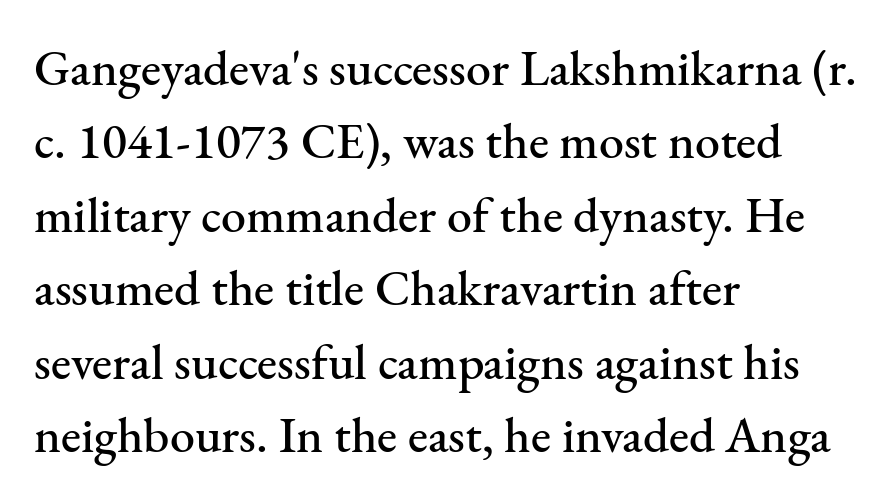
{"serif": "yes", "italic": "no", "width": "normal", "stroke_contrast": "medium", "x_height": "small", "monospaced": "no", "underline": "no", "align": "left", "line_spacing": "normal", "line_spacing_ratio": 1.47, "letter_spacing": "normal", "letter_spacing_em": 0.0, "glyph_px": 50}
